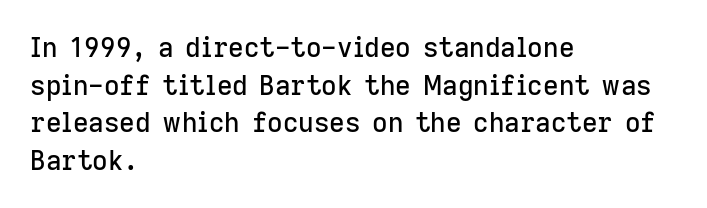
Plain, unruled lines of type. The lines in this sample share a left origin and differ only in where they stop. The specimen reads as upright at a glance. Letter spacing: default. If you measured baseline to baseline, you'd find a middling distance.
